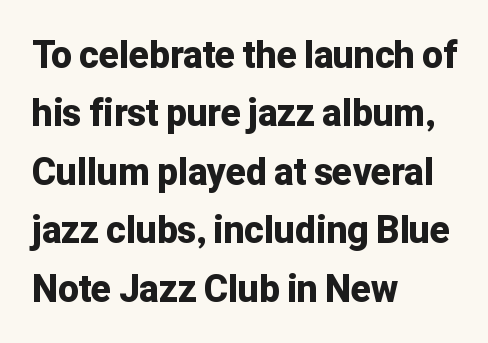
You could not count columns in this text — the font is proportionally spaced. The face used here has the dense, thick strokes of a bold. Notice how descenders clear the ascenders below comfortably — that's standard leading. Letterform terminals end flat and unadorned throughout the passage.
